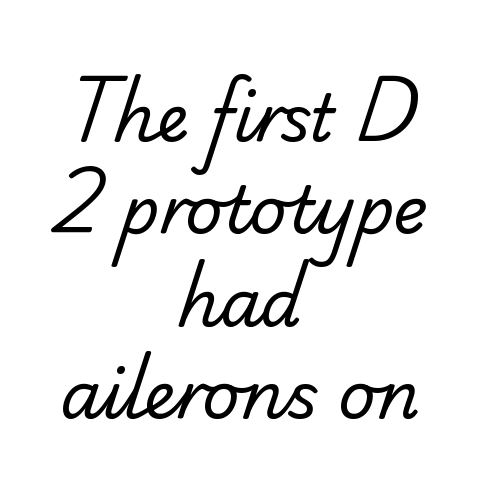
{"serif": "no", "bold": "no", "weight": "regular", "width": "normal", "stroke_contrast": "low", "x_height": "small", "monospaced": "no", "underline": "no", "align": "center", "line_spacing": "normal", "line_spacing_ratio": 1.42, "letter_spacing": "normal", "letter_spacing_em": 0.0, "glyph_px": 65}
